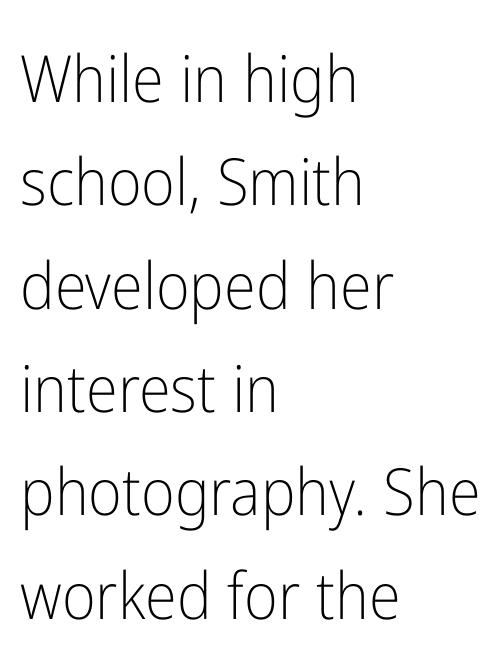
Each new line begins a customary step beneath the previous one. The paragraph shown leans on its left margin. The letterforms sit at book weight or below. Unmarked baselines from the first word to the last. You could call the tracking neutral — neither tight nor loose.
